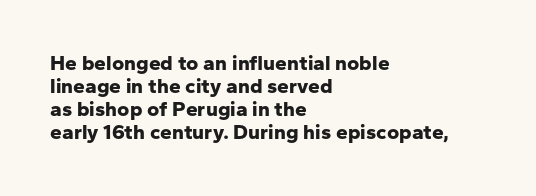
The image shows 21 px bold type, upright; set left-aligned, tight line spacing (1.1x), normal letter spacing, not underlined.
